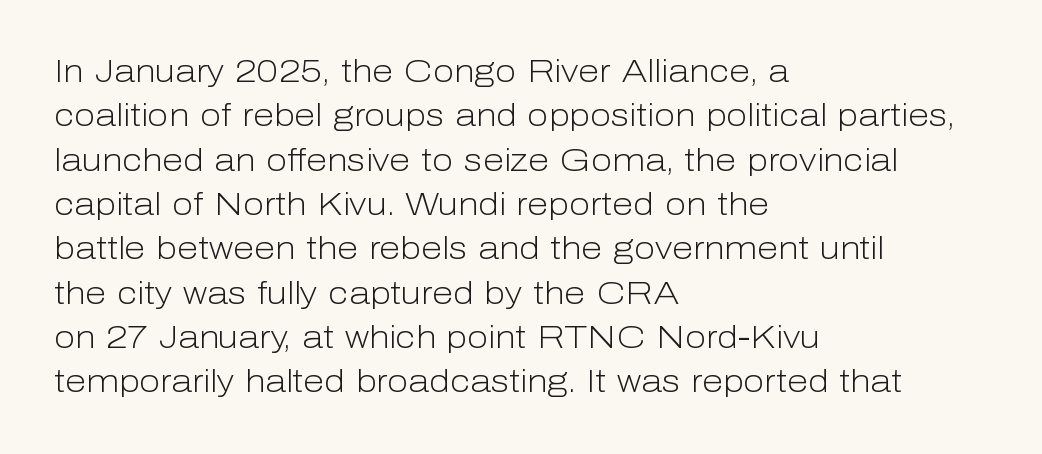
{"serif": "no", "italic": "no", "bold": "no", "weight": "light", "width": "normal", "stroke_contrast": "low", "x_height": "medium", "monospaced": "no", "underline": "no", "align": "left", "line_spacing": "normal", "line_spacing_ratio": 1.43, "letter_spacing": "normal", "letter_spacing_em": 0.0, "glyph_px": 31}
